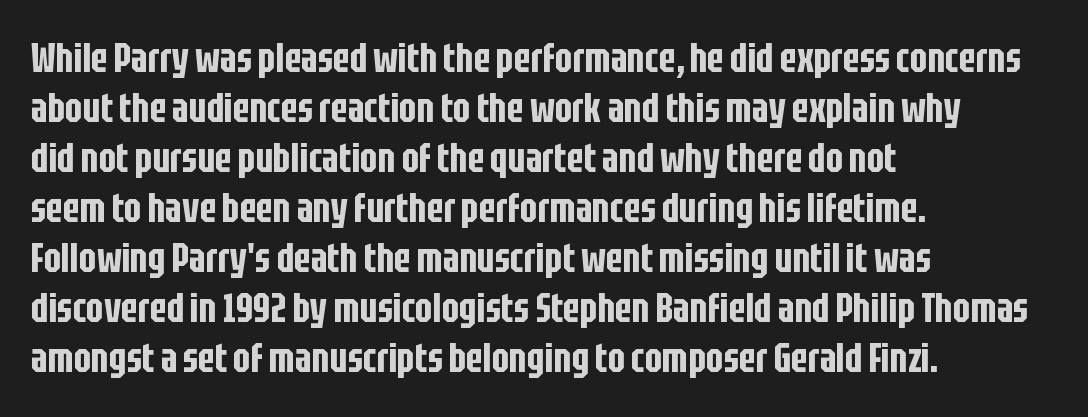
{"serif": "no", "italic": "no", "width": "condensed", "stroke_contrast": "low", "x_height": "large", "monospaced": "no", "underline": "no", "align": "left", "line_spacing_ratio": 1.22, "letter_spacing": "normal", "letter_spacing_em": 0.0, "glyph_px": 41}
